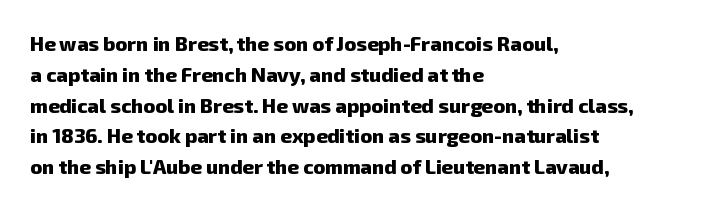
Q: Is the text bold? A: Yes.
Q: Is the text underlined? A: No.
Q: How is the paragraph aligned? A: Left-aligned.
Q: Is the spacing between letters normal or unusually wide? A: Normal.
Q: Is the spacing between lines tight, normal or loose? A: Normal.
